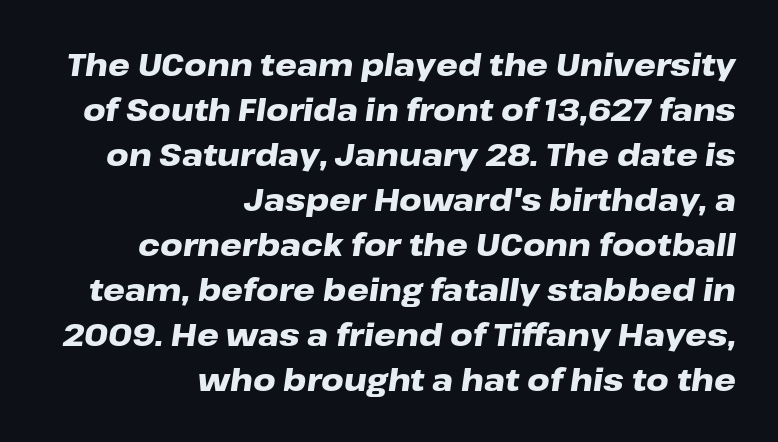
The image shows 31 px heavy, wide type, italic (leaning right); set right-aligned, normal line spacing (1.45x), normal letter spacing, not underlined; low stroke contrast and a medium x-height.
